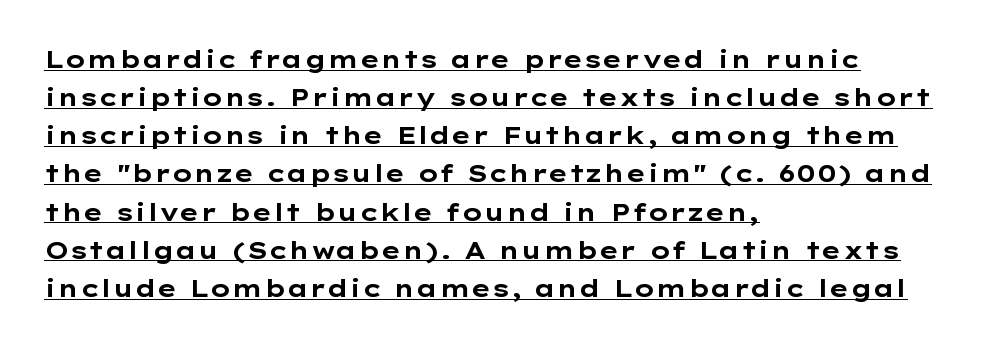
The lettering is marked with a stroke running underneath it. Posture: vertical. The rag falls on the right side of this text block. Tracking here is standard; glyphs follow each other at the usual distance. In terms of weight, the rendering is a true, heavy bold.
